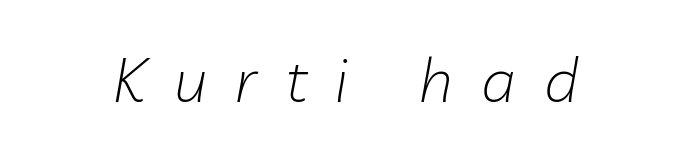
Q: Is the text bold? A: No.
Q: Is the text italic (slanted)? A: Yes, it leans right by about 10 degrees.
Q: Is the text underlined? A: No.
Q: Is the spacing between letters normal or unusually wide? A: Unusually wide.
Q: Width (condensed, normal, or wide)? A: Normal.
Q: Stroke contrast? A: Low.
Q: x-height? A: Medium.
Q: Monospaced? A: No.
